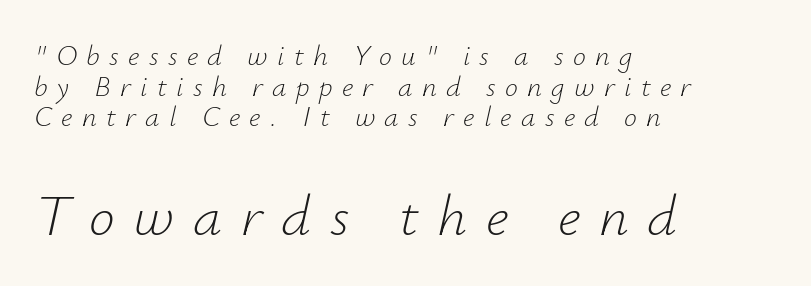
The space beneath each line is pristine and unruled. You get the small type first, then a jump to larger type. Students, observe: this is what under-led, compact text looks like. Spacing verdict: proportional, widths tailored to each character.
